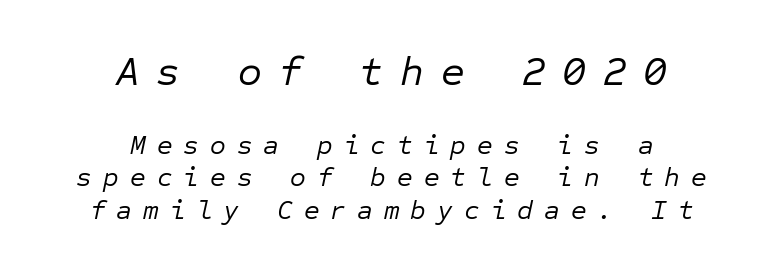
Q: Is the text bold? A: No.
Q: Is the text italic (slanted)? A: Yes, it leans right by about 12 degrees.
Q: Is the text underlined? A: No.
Q: How is the paragraph aligned? A: Centered.
Q: Is the spacing between letters normal or unusually wide? A: Unusually wide.
Q: Which block of text is set in a larger size, the first (top) or the second (bottom)? A: The first (top) one.
Q: Width (condensed, normal, or wide)? A: Normal.
Q: Stroke contrast? A: Low.
Q: x-height? A: Medium.
Q: Monospaced? A: Yes.
